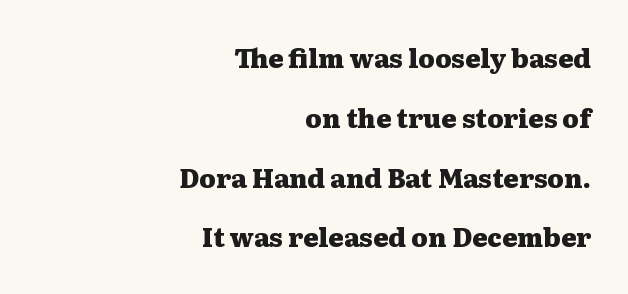
The image shows 26 px bold type, upright; set right-aligned, loose line spacing (2.3x), normal letter spacing, not underlined.
